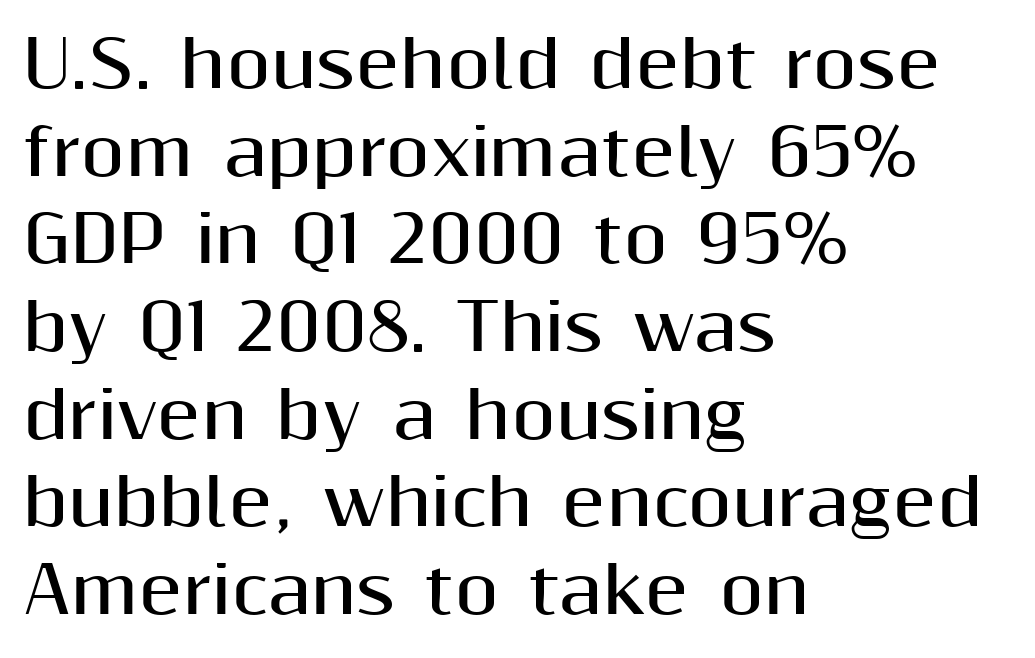
The image shows 64 px bold sans-serif type, upright; set left-aligned, normal line spacing (1.37x), normal letter spacing, not underlined; medium stroke contrast and a medium x-height.
